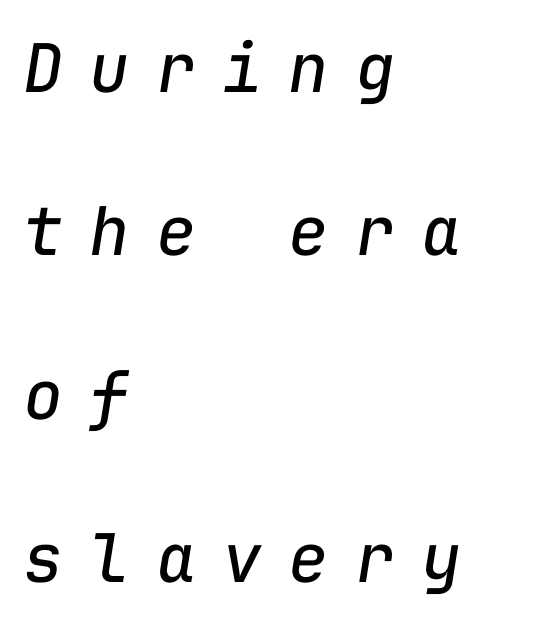
The image shows 67 px regular-weight type, italic (leaning right), monospaced; set left-aligned, loose line spacing (2.44x), unusually wide letter spacing (+0.39 em), not underlined; low stroke contrast and a medium x-height.
